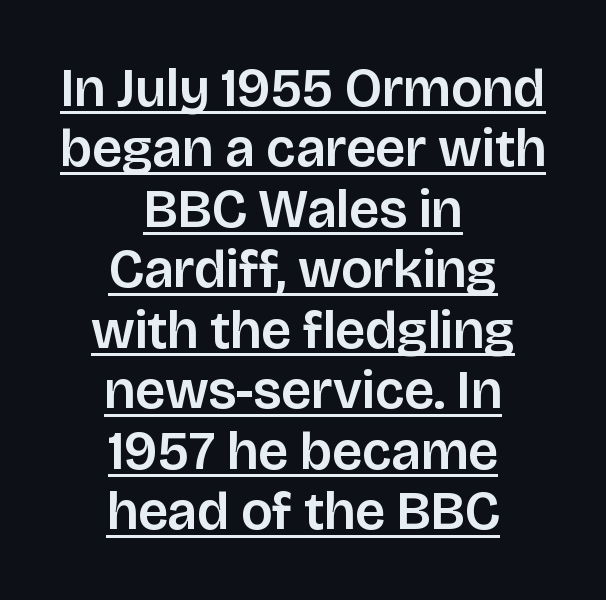
Designer's note — italics off, roman on. Emphasis is given by a line drawn under the lettering. Horizontal alignment here is central, giving a formal, balanced look. The letters carry no serifs — their stems end cleanly without finishing strokes.
